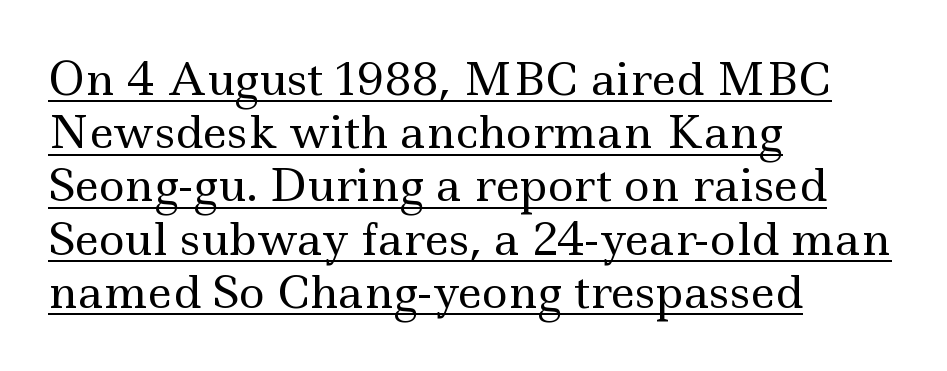
Q: Is the text bold? A: No.
Q: Is the text italic (slanted)? A: No, it is upright.
Q: Is the typeface a serif or a sans-serif typeface? A: Serif.
Q: Is the text underlined? A: Yes.
Q: How is the paragraph aligned? A: Left-aligned.
Q: Is the spacing between letters normal or unusually wide? A: Normal.
Q: Width (condensed, normal, or wide)? A: Wide.
Q: x-height? A: Small.
Q: Monospaced? A: No.
